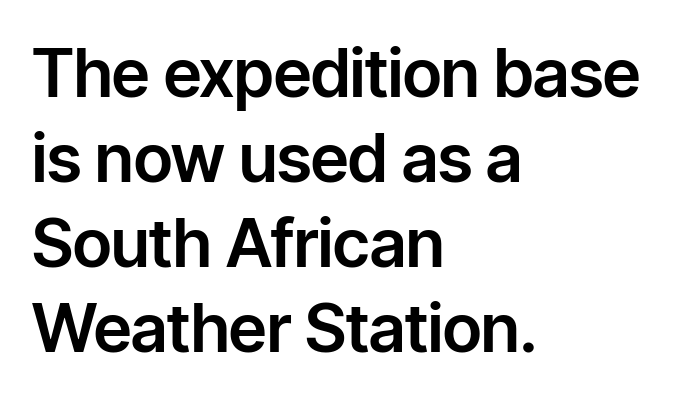
The image shows 67 px sans-serif type, upright; set left-aligned, normal line spacing (1.27x), normal letter spacing, not underlined; low stroke contrast and a medium x-height.
